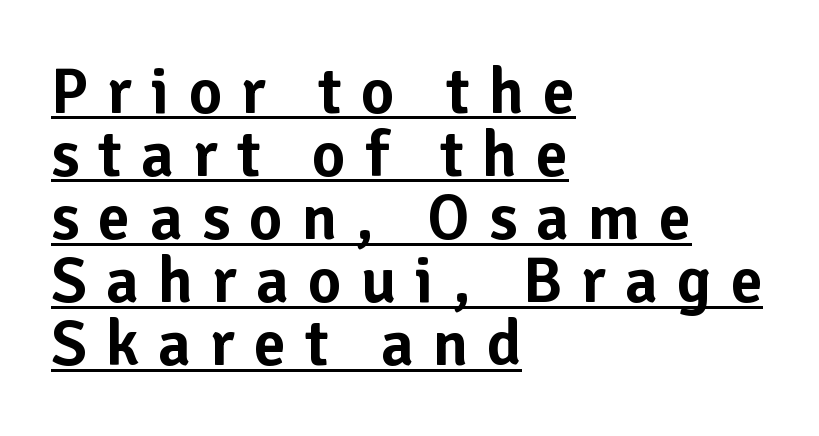
The typeface chosen for these lines omits serifs. The gaps between neighbouring characters are conspicuously large. The letters stand upright; this is a roman face. One glance says dense: line gaps are narrower than usual.
